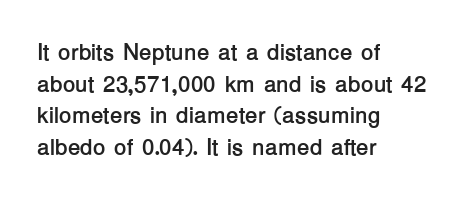
Q: Is the text bold? A: Yes.
Q: Is the text italic (slanted)? A: No, it is upright.
Q: Is the text underlined? A: No.
Q: How is the paragraph aligned? A: Left-aligned.
Q: Is the spacing between letters normal or unusually wide? A: Normal.
Q: Is the spacing between lines tight, normal or loose? A: Normal.
